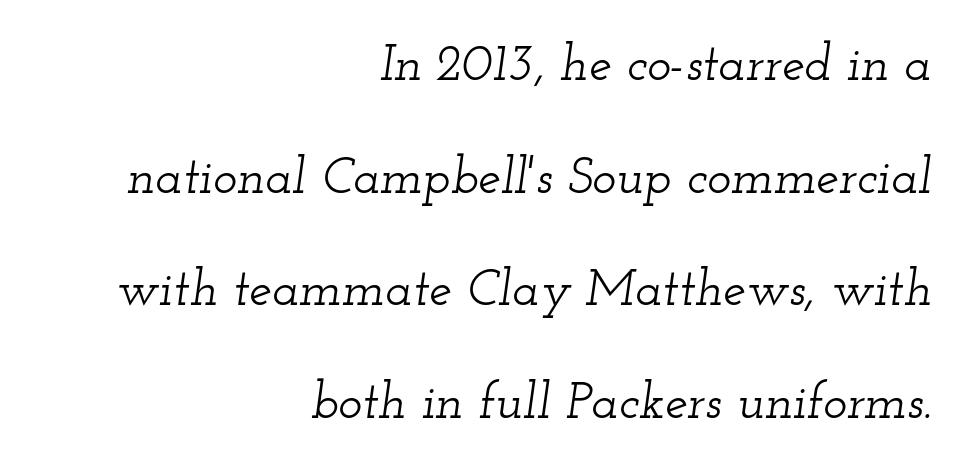
{"serif": "yes", "italic": "yes", "lean": "right", "slant_degrees": 12, "width": "wide", "stroke_contrast": "low", "x_height": "small", "monospaced": "no", "underline": "no", "align": "right", "line_spacing": "loose", "line_spacing_ratio": 2.21, "letter_spacing": "normal", "letter_spacing_em": 0.0, "glyph_px": 51}
